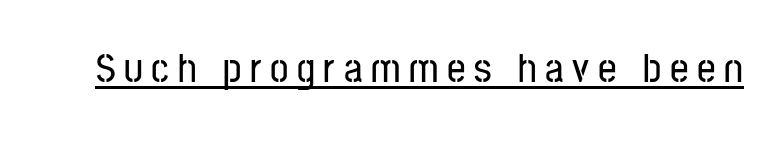
Short note: letters widely spaced. A typesetter would call this proportional, since set widths differ per character. No italicization has been applied; the sample stays upright. Each line of the rendering has a horizontal stroke beneath the glyphs.
